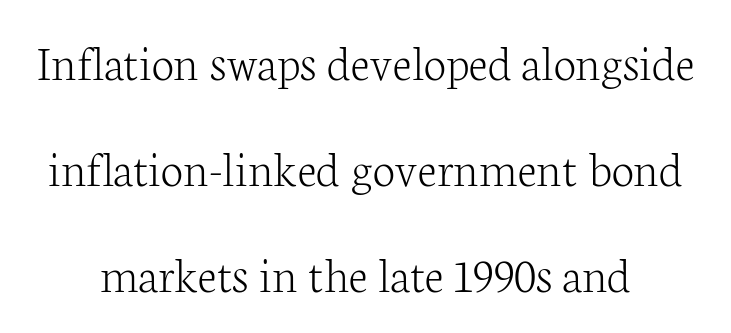
The image shows 51 px light serif type, upright; set centered, loose line spacing (2.08x), normal letter spacing, not underlined; low stroke contrast and a medium x-height.
